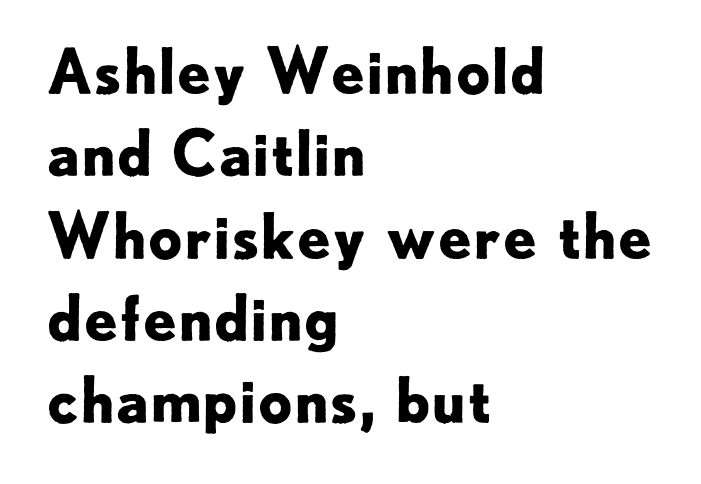
The image shows 61 px bold sans-serif type, upright; set left-aligned, normal line spacing (1.35x), normal letter spacing, not underlined; low stroke contrast and a small x-height.
